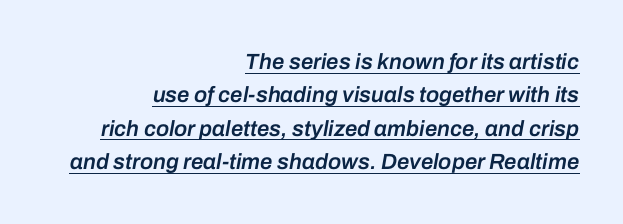
{"italic": "yes", "lean": "right", "slant_degrees": 10, "bold": "semi", "underline": "yes", "align": "right", "line_spacing": "normal", "line_spacing_ratio": 1.52, "letter_spacing": "normal", "letter_spacing_em": 0.0, "glyph_px": 22}
